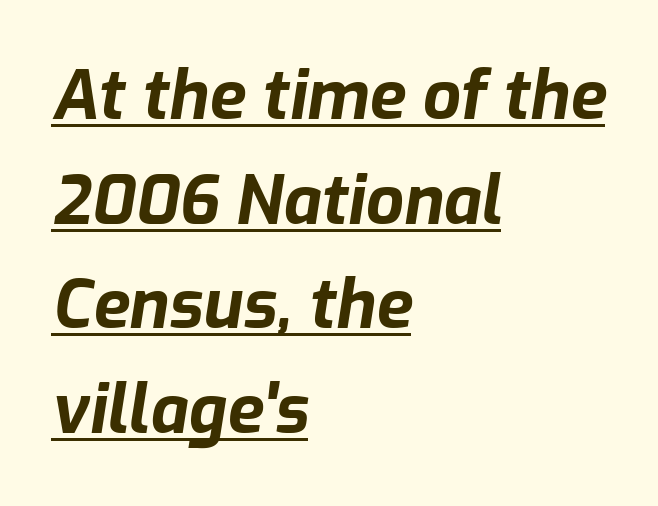
The image shows 67 px bold type, italic (leaning right); set left-aligned, normal line spacing (1.56x), normal letter spacing, underlined; low stroke contrast and a medium x-height.
